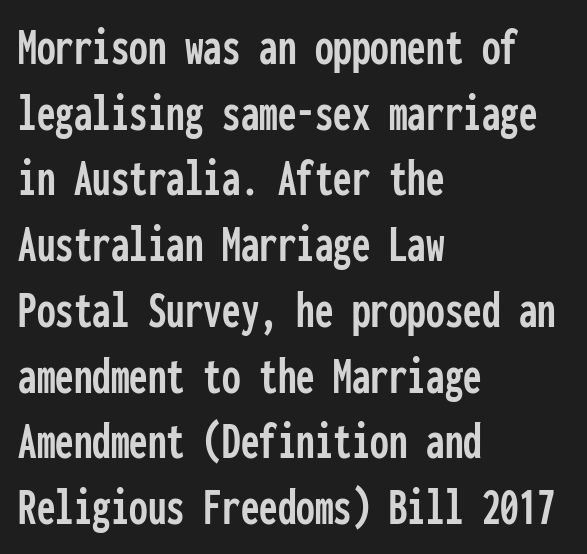
Does the lettering tilt? It doesn't — this is upright. The rendering uses typewriter-style spacing with identical character cells. The face used here is a sans, in the tradition of grotesques and geometrics. Is the block centered? No — it sits flush against the left margin. The specimen omits any rule beneath the text block's lines.
